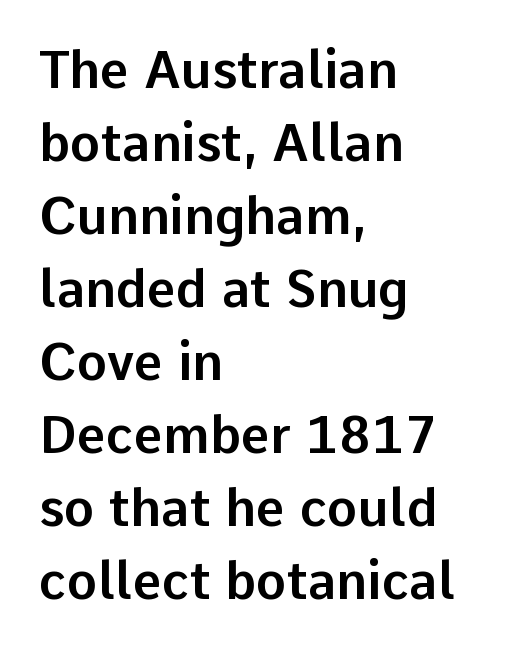
Q: Is the text italic (slanted)? A: No, it is upright.
Q: Is the typeface a serif or a sans-serif typeface? A: Sans-serif.
Q: Is the text underlined? A: No.
Q: How is the paragraph aligned? A: Left-aligned.
Q: Is the spacing between letters normal or unusually wide? A: Normal.
Q: Is the spacing between lines tight, normal or loose? A: Normal.
Q: Width (condensed, normal, or wide)? A: Normal.
Q: Stroke contrast? A: Low.
Q: x-height? A: Medium.
Q: Monospaced? A: No.
